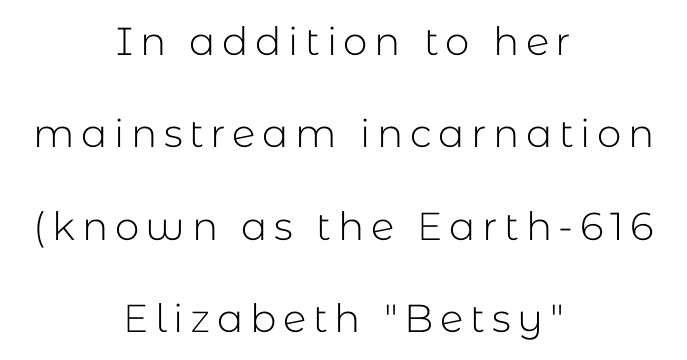
{"serif": "no", "italic": "no", "bold": "no", "weight": "light", "width": "normal", "stroke_contrast": "low", "x_height": "medium", "monospaced": "no", "underline": "no", "align": "center", "line_spacing": "loose", "line_spacing_ratio": 2.37, "glyph_px": 39}
